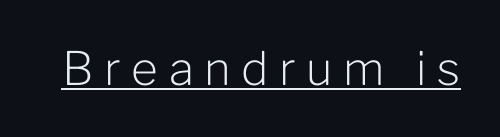
Unbolded letterforms with no extra heft. A roman cut, with each character standing at attention. Each letter's strokes conclude bluntly, with no projecting serifs. Spacing verdict: proportional, widths tailored to each character.
